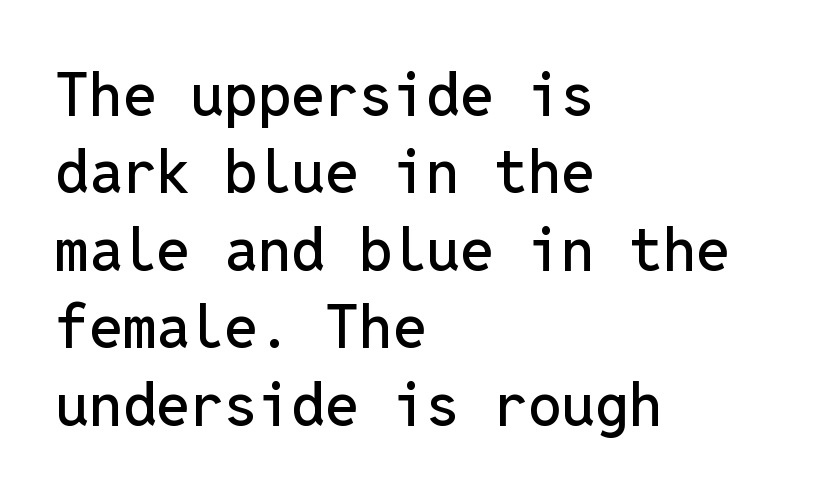
The image shows 60 px sans-serif type, upright, monospaced; set left-aligned, normal line spacing (1.29x), normal letter spacing, not underlined; low stroke contrast and a medium x-height.
